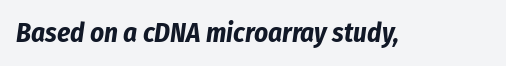
Notice how the stems are inclined rather than vertical — that's the hallmark of italics. Anything drawn beneath the words? Only blank space. The line texture is even and compact thanks to regular tracking. Students, this is bold: see how much ink each stroke carries.
